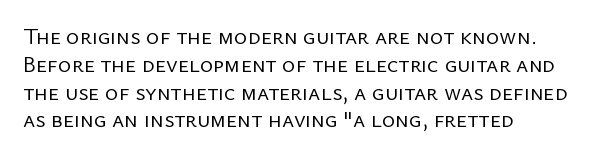
The image shows 23 px text type, upright; set line spacing 1.21x, normal letter spacing, not underlined.
